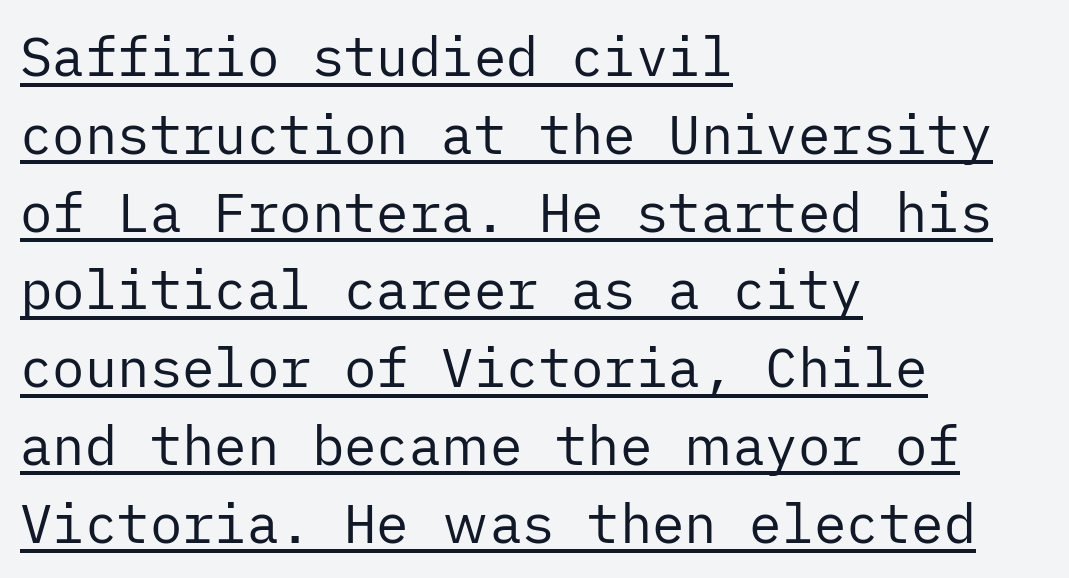
This rendering features underlined lettering. Leftover space on each line is placed entirely after the last word. Unlike a traditional serif, this face leaves its strokes unadorned. Every stem runs plumb, perpendicular to the baseline. Reading down the column, the eye jumps a familiar distance to each next line. The cut favours lightness, reaching ordinary text weight at its darkest.
